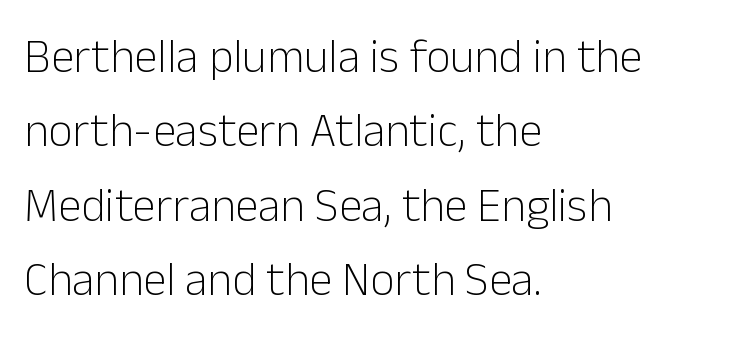
{"serif": "no", "italic": "no", "bold": "no", "weight": "light", "width": "normal", "stroke_contrast": "low", "x_height": "medium", "monospaced": "no", "underline": "no", "align": "left", "line_spacing": "normal", "line_spacing_ratio": 1.58, "letter_spacing": "normal", "letter_spacing_em": 0.0, "glyph_px": 47}
